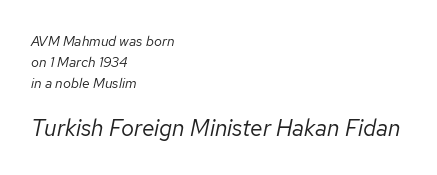
The image shows 23 px text type, italic (leaning right); set left-aligned, normal line spacing (1.49x), normal letter spacing, not underlined; the second (bottom) block is 1.64x larger.
